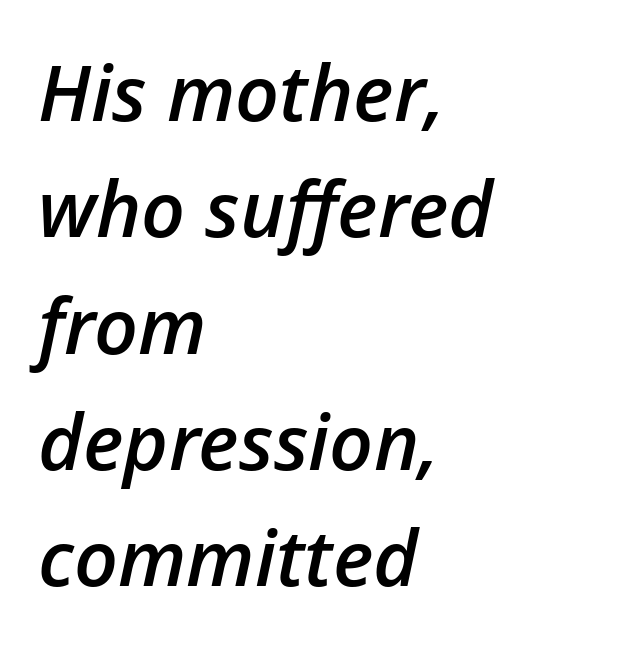
Q: Is the text bold? A: Semi-bold.
Q: Is the text italic (slanted)? A: Yes, it leans right by about 12 degrees.
Q: Is the text underlined? A: No.
Q: How is the paragraph aligned? A: Left-aligned.
Q: Is the spacing between letters normal or unusually wide? A: Normal.
Q: Is the spacing between lines tight, normal or loose? A: Normal.
Q: Width (condensed, normal, or wide)? A: Normal.
Q: Stroke contrast? A: Low.
Q: x-height? A: Medium.
Q: Monospaced? A: No.
